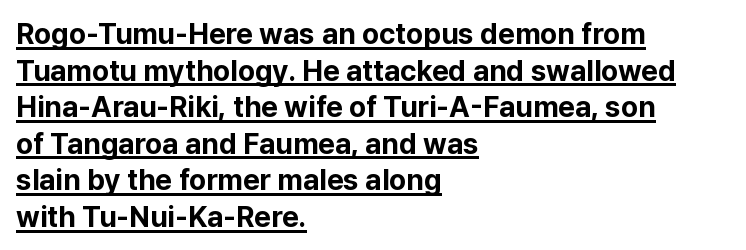
Notice how a bar underscores the lettering throughout. Leading matches the norm, producing a regular column. This sample has the flowing, uneven cadence of proportional lettering. Tracking here is standard; glyphs follow each other at the usual distance. Summary of weight: heavy, a full bold. Reading down the block, your eye returns to a fixed left position each line.
